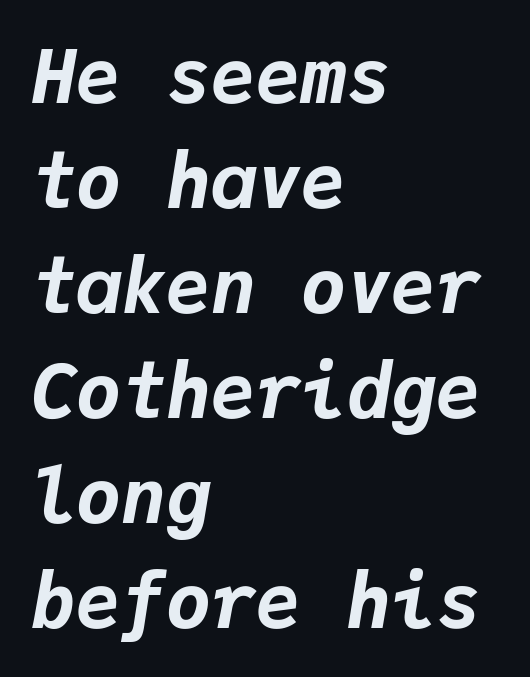
Q: Is the text bold? A: Yes.
Q: Is the text italic (slanted)? A: Yes, it leans right by about 9 degrees.
Q: Is the text underlined? A: No.
Q: How is the paragraph aligned? A: Left-aligned.
Q: Is the spacing between letters normal or unusually wide? A: Normal.
Q: Is the spacing between lines tight, normal or loose? A: Normal.
Q: Width (condensed, normal, or wide)? A: Normal.
Q: Stroke contrast? A: Low.
Q: x-height? A: Medium.
Q: Monospaced? A: Yes.
